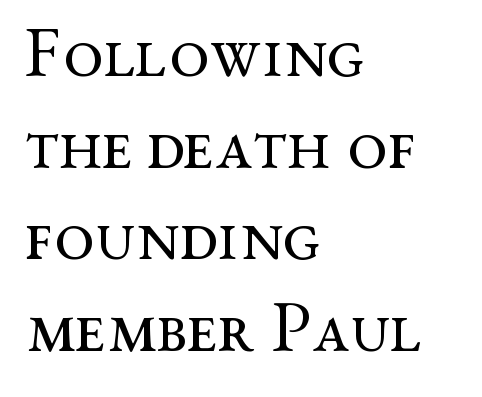
Q: Is the text bold? A: No.
Q: Is the text italic (slanted)? A: No, it is upright.
Q: Is the typeface a serif or a sans-serif typeface? A: Serif.
Q: Is the text underlined? A: No.
Q: How is the paragraph aligned? A: Left-aligned.
Q: Is the spacing between letters normal or unusually wide? A: Normal.
Q: Is the spacing between lines tight, normal or loose? A: Normal.
Q: Width (condensed, normal, or wide)? A: Wide.
Q: Stroke contrast? A: Medium.
Q: x-height? A: Medium.
Q: Monospaced? A: No.
